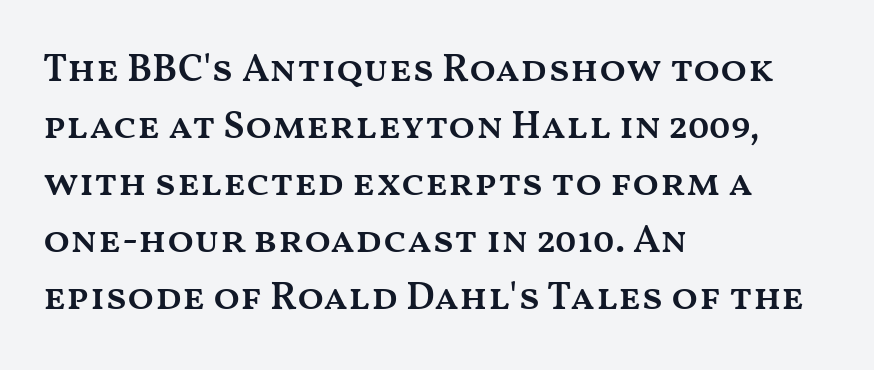
{"italic": "no", "bold": "semi", "weight": "semibold", "width": "wide", "stroke_contrast": "medium", "x_height": "medium", "monospaced": "no", "underline": "no", "align": "left", "line_spacing": "normal", "line_spacing_ratio": 1.46, "letter_spacing": "normal", "letter_spacing_em": 0.0, "glyph_px": 39}
